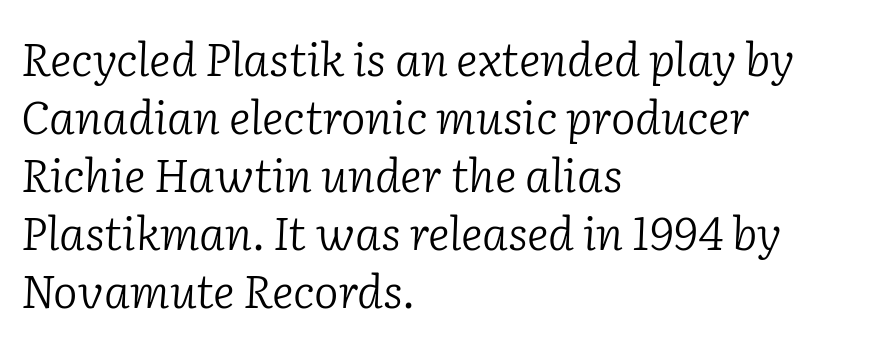
Q: Is the text bold? A: No.
Q: Is the text italic (slanted)? A: Yes, it leans right by about 2 degrees.
Q: Is the typeface a serif or a sans-serif typeface? A: Serif.
Q: Is the text underlined? A: No.
Q: How is the paragraph aligned? A: Left-aligned.
Q: Is the spacing between letters normal or unusually wide? A: Normal.
Q: Is the spacing between lines tight, normal or loose? A: Normal.
Q: Width (condensed, normal, or wide)? A: Normal.
Q: Stroke contrast? A: Low.
Q: x-height? A: Medium.
Q: Monospaced? A: No.
